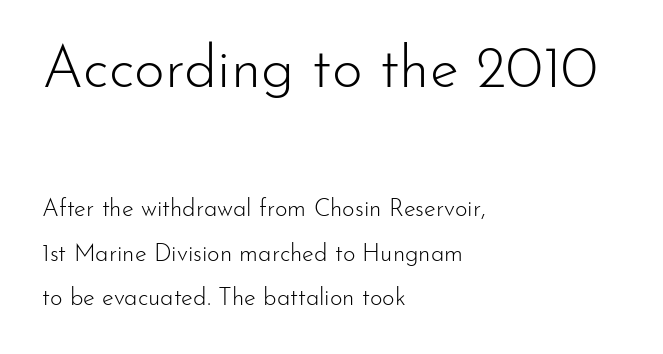
{"serif": "no", "italic": "no", "bold": "no", "weight": "light", "width": "normal", "stroke_contrast": "low", "x_height": "small", "monospaced": "no", "underline": "no", "align": "left", "line_spacing_ratio": 1.85, "letter_spacing": "normal", "letter_spacing_em": 0.0, "larger_block": "first", "size_ratio": 2.46, "glyph_px": 59}
